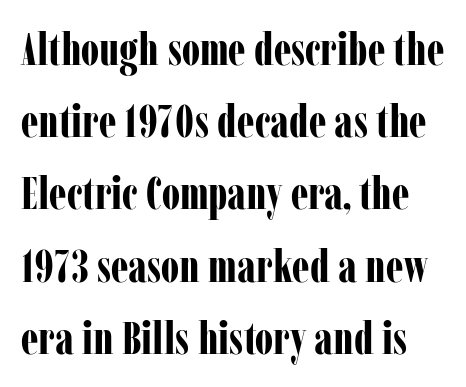
Weight check: bold — yes, fully. The strip under each line holds only bare page. These lines sit exactly where default settings would place them. In terms of letterspacing, this is plain default setting.
